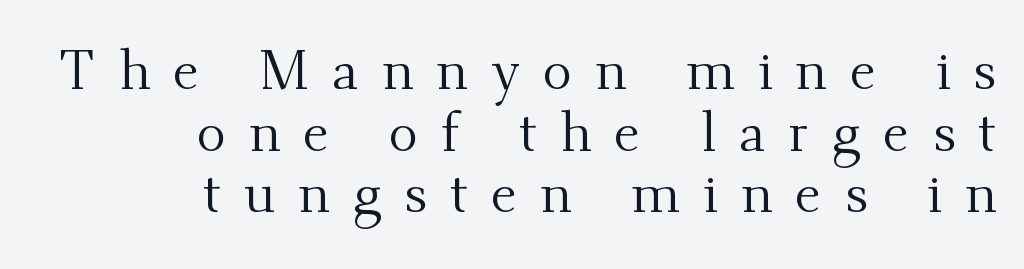
The image shows 55 px regular-weight serif type, upright; set right-aligned, tight line spacing (1.12x), unusually wide letter spacing (+0.42 em), not underlined; medium stroke contrast and a small x-height.
